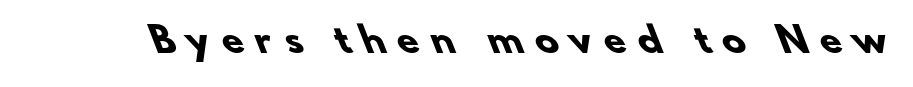
{"serif": "no", "bold": "yes", "weight": "heavy", "width": "normal", "stroke_contrast": "low", "x_height": "small", "monospaced": "no", "underline": "no", "letter_spacing": "wide", "letter_spacing_em": 0.35, "glyph_px": 35}
